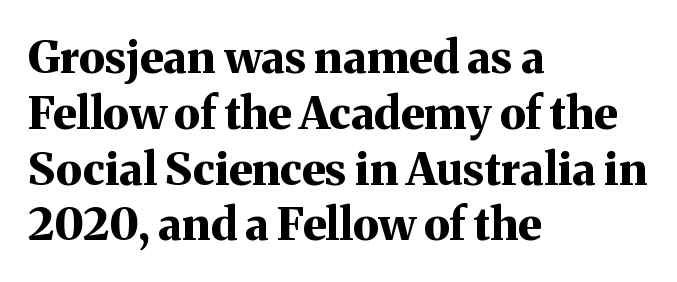
Any mark beneath the type? The region is blank. The rendering anchors every line to the left-hand side. Is this a fixed-width face? No — the glyphs have proportional, varying widths. This rendering employs a face with finishing strokes, i.e., a serif. The font is running at its bold setting.
